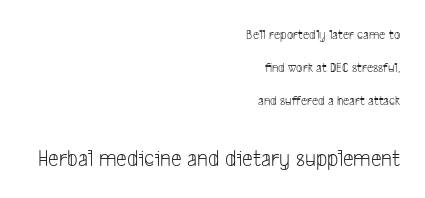
{"bold": "no", "underline": "no", "align": "right", "line_spacing": "loose", "line_spacing_ratio": 2.35, "letter_spacing": "normal", "letter_spacing_em": 0.0, "larger_block": "second", "size_ratio": 1.71, "glyph_px": 24}
